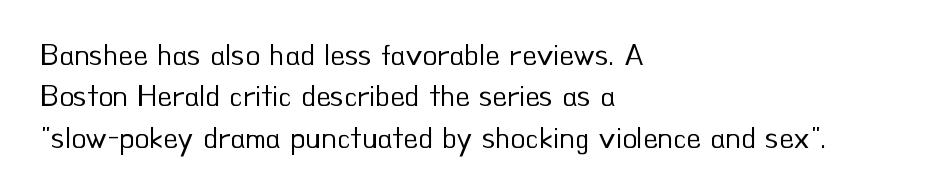
{"serif": "no", "italic": "no", "bold": "no", "weight": "regular", "width": "normal", "stroke_contrast": "low", "x_height": "small", "monospaced": "no", "underline": "no", "align": "left", "line_spacing": "normal", "line_spacing_ratio": 1.38, "letter_spacing": "normal", "letter_spacing_em": 0.0, "glyph_px": 30}
